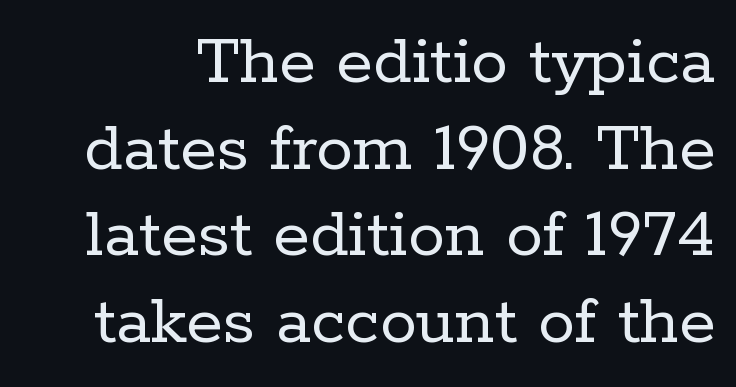
The image shows 74 px regular-weight serif type, upright; set line spacing 1.17x, normal letter spacing, not underlined; low stroke contrast and a medium x-height.
